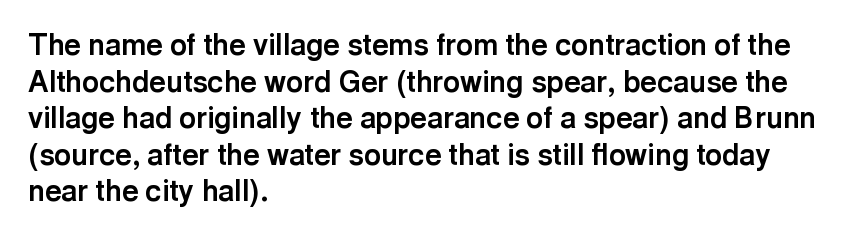
The image shows 29 px bold sans-serif type, upright; set left-aligned, normal line spacing (1.26x), normal letter spacing, not underlined; a medium x-height.
